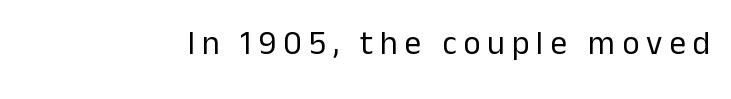
The image shows 33 px regular-weight sans-serif type, upright; set unusually wide letter spacing (+0.21 em), not underlined; low stroke contrast and a medium x-height.
